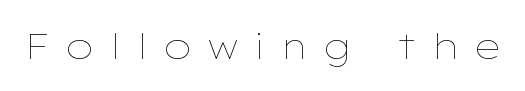
The tracking jumps out immediately: characters are airy and widely separated. Weight: in the light-to-regular range. The face used here is proportionally spaced, like ordinary book or web type. Letters rest on an invisible, unmarked baseline. The lettering holds an erect, upright posture throughout.
